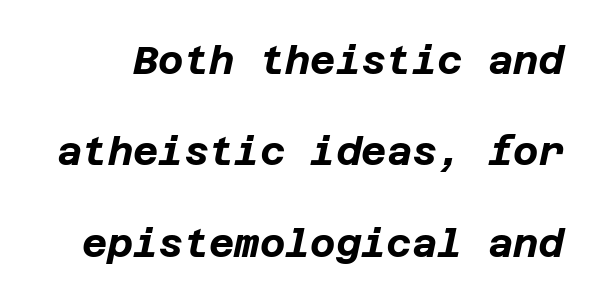
{"italic": "yes", "lean": "right", "slant_degrees": 12, "bold": "yes", "weight": "bold", "width": "normal", "stroke_contrast": "low", "x_height": "large", "underline": "no", "line_spacing": "loose", "line_spacing_ratio": 2.34, "letter_spacing": "normal", "letter_spacing_em": 0.0, "glyph_px": 39}
